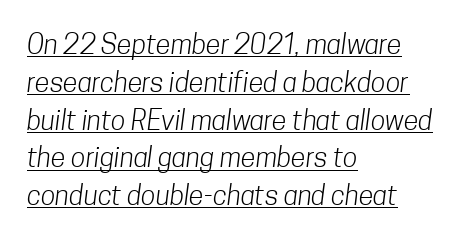
{"bold": "no", "underline": "yes", "align": "left", "line_spacing": "normal", "line_spacing_ratio": 1.4, "letter_spacing": "normal", "letter_spacing_em": 0.0, "glyph_px": 27}
